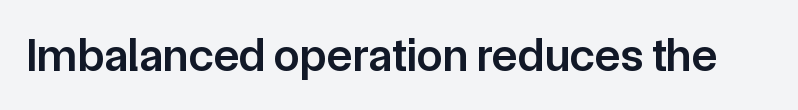
{"serif": "no", "italic": "no", "bold": "semi", "weight": "semibold", "width": "normal", "stroke_contrast": "low", "x_height": "medium", "monospaced": "no", "underline": "no", "letter_spacing": "normal", "letter_spacing_em": 0.0, "glyph_px": 47}
